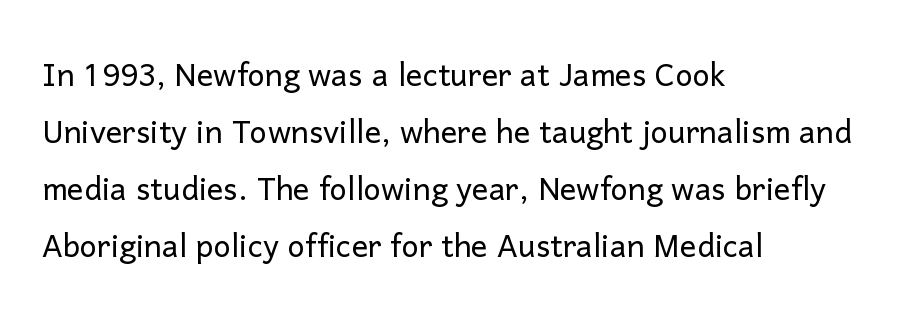
Caption: multi-line text, flush left, ragged right. The rendering shows plain stroke endings on the letterforms — a sans-serif design. Think standard paragraph weight, or any step lighter than that. Regular leading. The rendering keeps characters at their native spacing.
